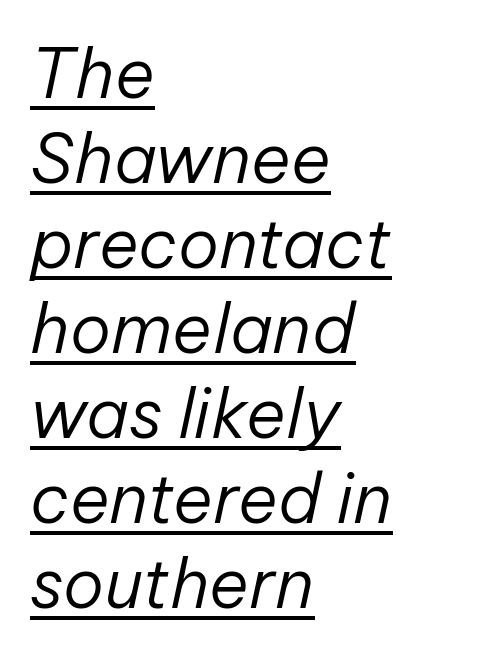
A rule runs beneath these lines of type. The rendering applies a slant to the glyphs. Baseline-to-baseline distance is the conventional proportion of letter height. Summary of weight: not heavy and not bold. The compositor pushed each line to the left boundary. The rendering uses natural spacing where letterforms have individual widths.
